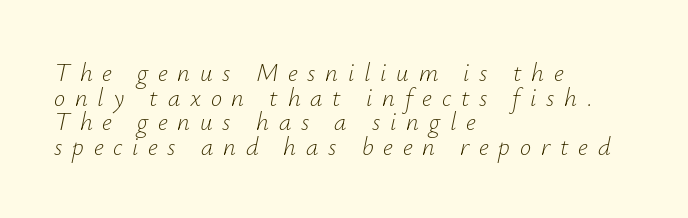
The image shows 25 px text type, italic (leaning right); set left-aligned, tight line spacing (0.99x), unusually wide letter spacing (+0.39 em), not underlined.
